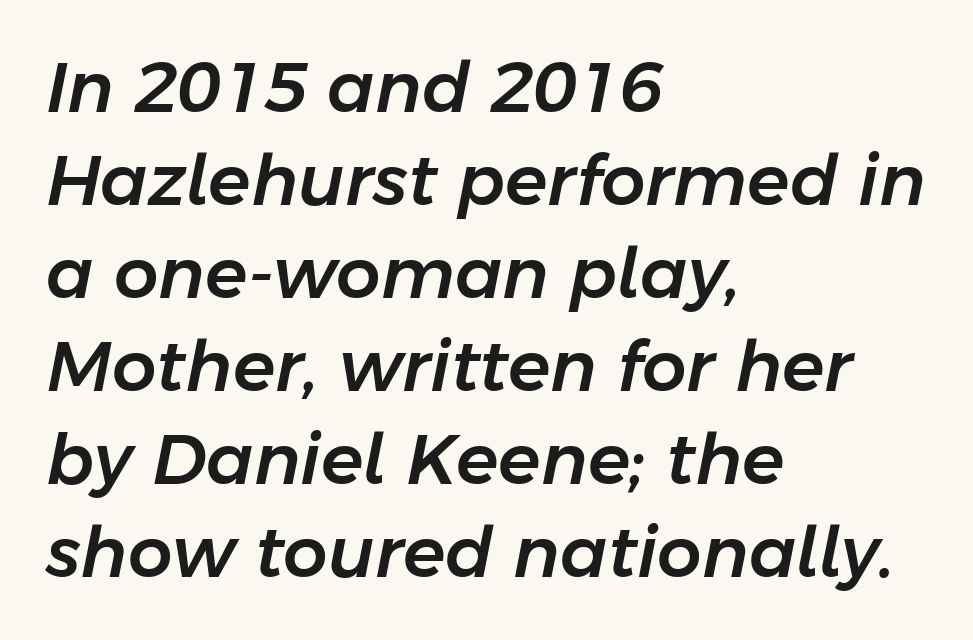
The letters advance in unequal steps, a hallmark of proportional type. Words float on clear page, feet unadorned. Honestly, the row spacing looks completely unremarkable. Glyph-to-glyph distance matches everyday printed text.
